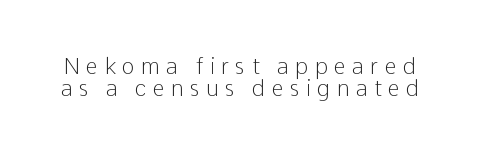
The image shows 22 px text type, upright; set tight line spacing (1.0x), unusually wide letter spacing (+0.28 em), not underlined.
